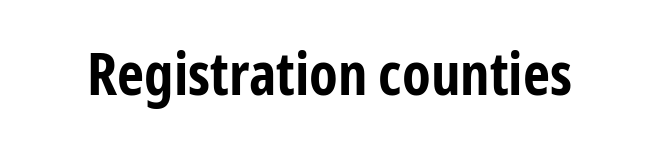
Strong, thick strokes mark this as bold type. A roman cut, with each character standing at attention. Short note: letters normally spaced. Underlining? Definitely not there. Looks like regular typesetting: each glyph gets only the width it needs. What kind of face is this? One without serifs — a sans.
